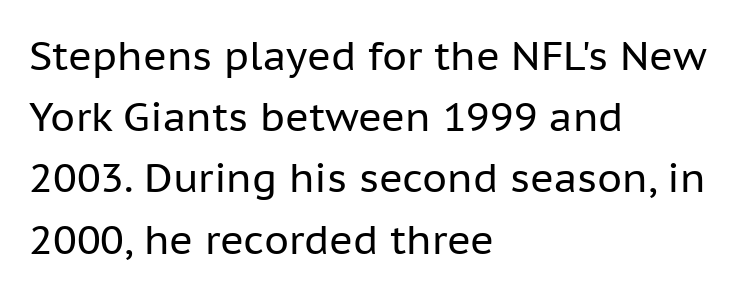
The image shows 40 px regular-weight sans-serif type, upright; set left-aligned, normal line spacing (1.53x), normal letter spacing, not underlined; low stroke contrast and a medium x-height.
